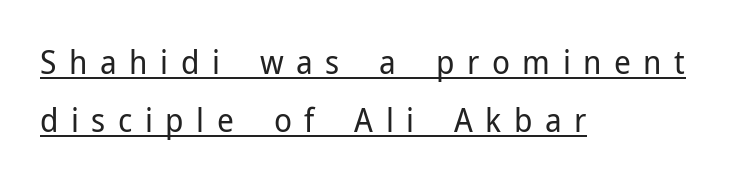
{"serif": "no", "italic": "no", "bold": "no", "weight": "regular", "width": "normal", "stroke_contrast": "low", "x_height": "medium", "monospaced": "no", "underline": "yes", "align": "left", "line_spacing_ratio": 1.76, "letter_spacing": "wide", "letter_spacing_em": 0.38, "glyph_px": 33}
